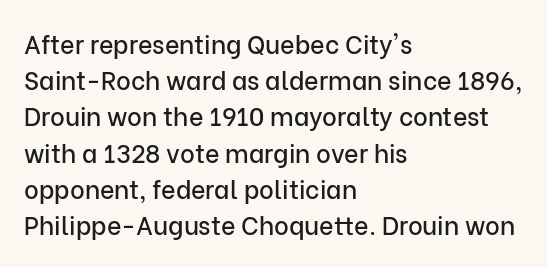
This sample keeps an unexceptional amount of space between lines. Characters follow at the spacing the type designer built in. Leftover space on each line is placed entirely after the last word. Nobody drew a line under any word here. The font's upright variant was chosen for this text.
